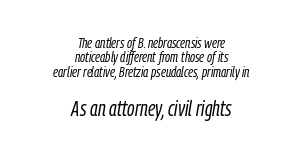
Is the block centered? Yes — each line is placed symmetrically about the middle. Reading down the column, the eye jumps only a short way to each next line. The characters are drawn with everyday or finer stroke widths. The composition opens small and finishes big. The space beneath each line is pristine and unruled. The passage shown leans; its letterforms are oblique.
